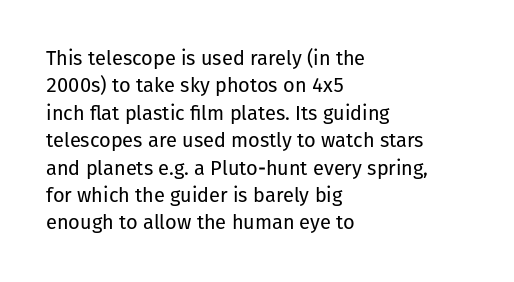
{"italic": "no", "bold": "no", "underline": "no", "align": "left", "line_spacing": "normal", "line_spacing_ratio": 1.37, "letter_spacing": "normal", "letter_spacing_em": 0.0, "glyph_px": 20}
